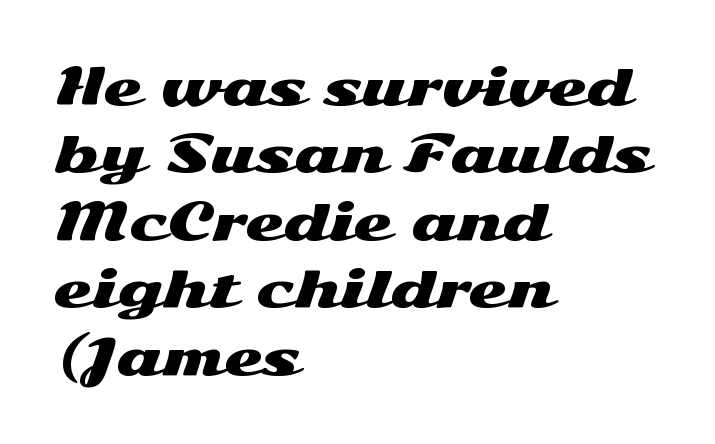
{"serif": "no", "width": "wide", "stroke_contrast": "medium", "x_height": "medium", "monospaced": "no", "underline": "no", "align": "left", "line_spacing": "normal", "line_spacing_ratio": 1.35, "letter_spacing": "normal", "letter_spacing_em": 0.0, "glyph_px": 50}
